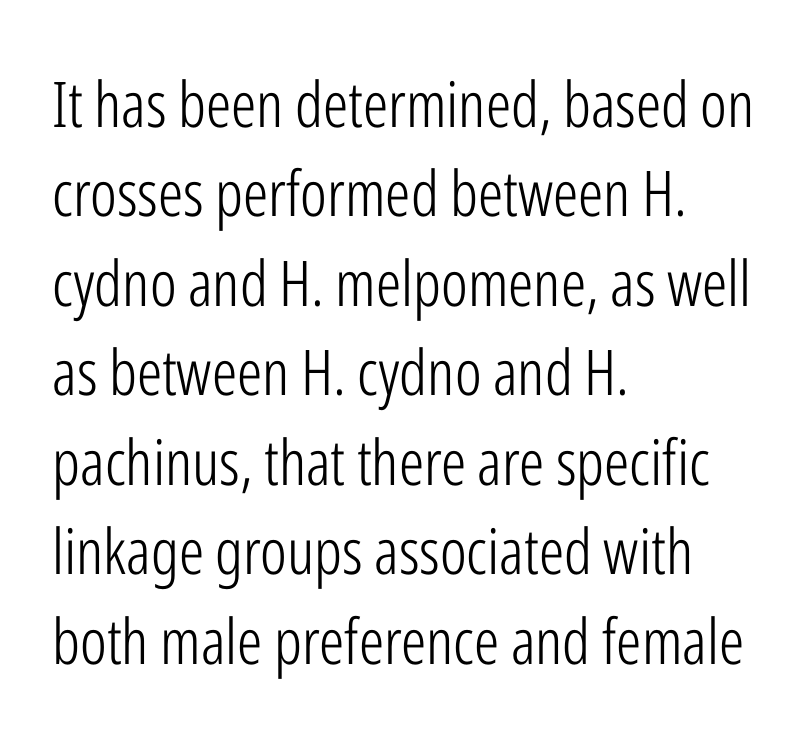
The image shows 63 px light, condensed sans-serif type, upright; set left-aligned, normal line spacing (1.42x), normal letter spacing, not underlined; low stroke contrast and a medium x-height.
